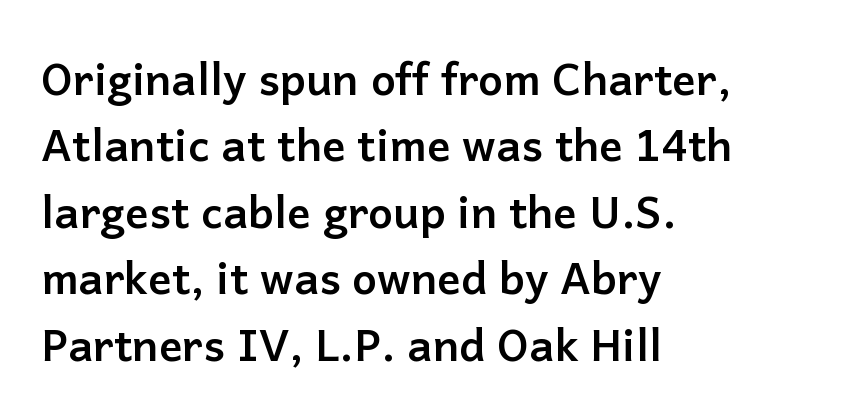
{"serif": "no", "italic": "no", "bold": "yes", "weight": "semibold", "width": "normal", "stroke_contrast": "low", "x_height": "medium", "monospaced": "no", "underline": "no", "align": "left", "line_spacing": "normal", "line_spacing_ratio": 1.51, "letter_spacing": "normal", "letter_spacing_em": 0.0, "glyph_px": 44}
